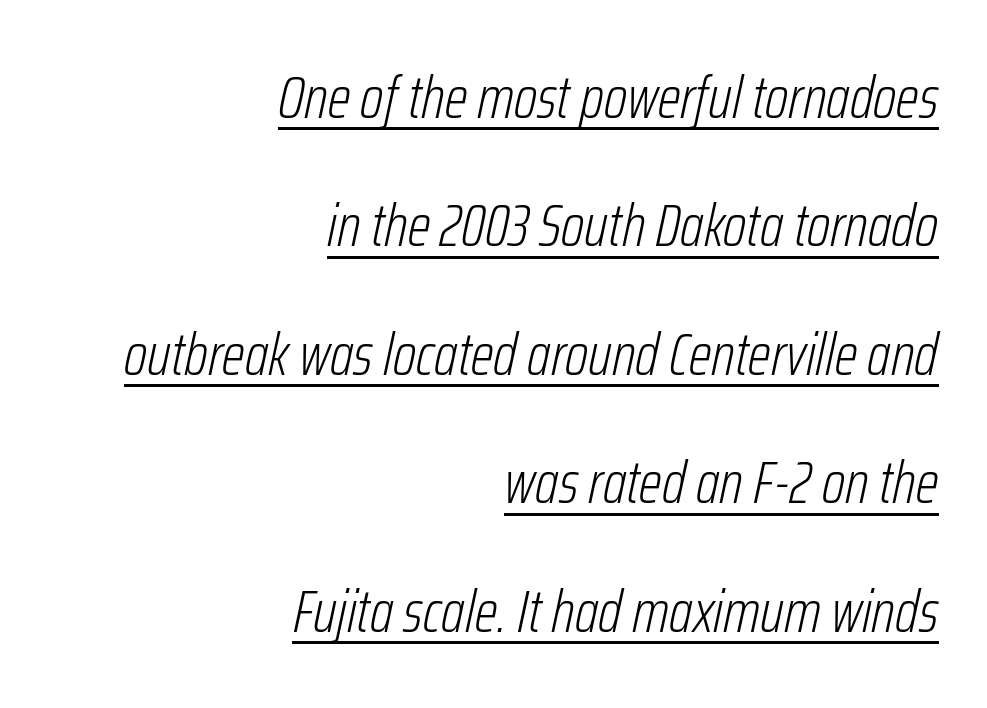
This sample is right-justified, so line beginnings fall wherever the words allow. This sample has the flowing, uneven cadence of proportional lettering. Underline: present. Observe the lean: these are italic letterforms. The face looks like a standard text weight, possibly lighter.
